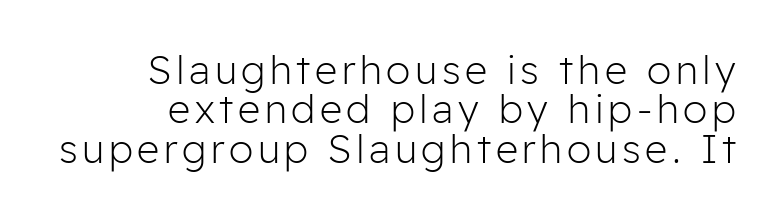
Q: Is the text bold? A: No.
Q: Is the text italic (slanted)? A: No, it is upright.
Q: Is the typeface a serif or a sans-serif typeface? A: Sans-serif.
Q: Is the text underlined? A: No.
Q: Is the spacing between lines tight, normal or loose? A: Tight.
Q: Width (condensed, normal, or wide)? A: Normal.
Q: Stroke contrast? A: Low.
Q: x-height? A: Medium.
Q: Monospaced? A: No.
